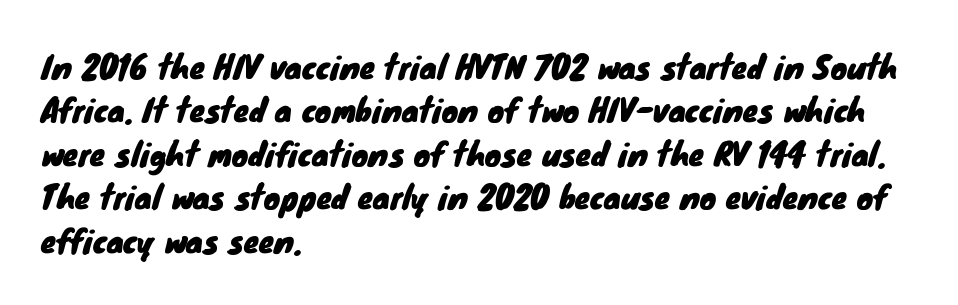
The image shows 31 px sans-serif type; set left-aligned, normal line spacing (1.4x), normal letter spacing, not underlined; low stroke contrast and a small x-height.
